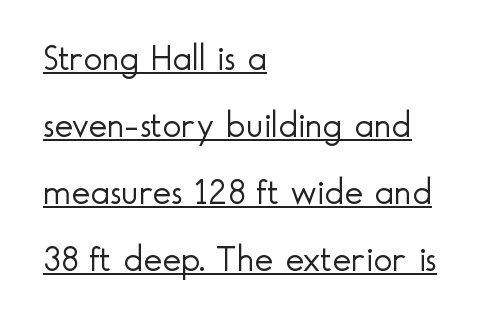
The letterforms sit shoulder to shoulder at normal distance. Is this a sans? Yes — the strokes have no serifs. Posture: upright roman. Letters have the restrained weight of plain body copy at most. The face used here is proportionally spaced, like ordinary book or web type.
